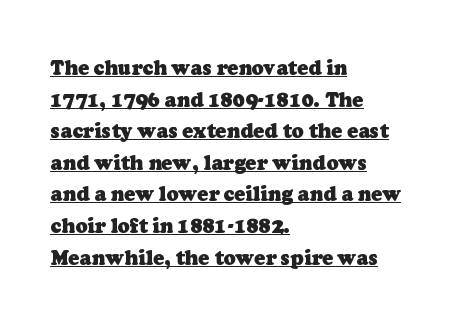
The image shows 20 px bold type; set left-aligned, normal line spacing (1.58x), normal letter spacing, underlined.
